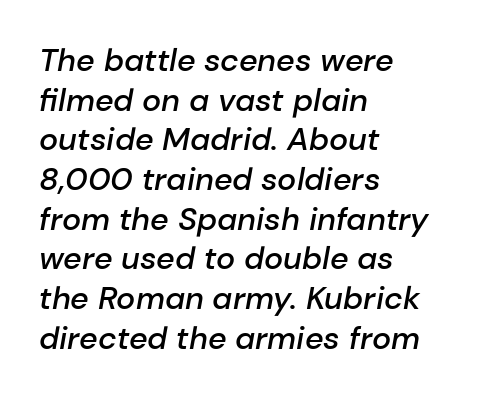
{"italic": "yes", "lean": "right", "slant_degrees": 10, "bold": "semi", "weight": "semibold", "width": "normal", "stroke_contrast": "low", "x_height": "medium", "monospaced": "no", "underline": "no", "align": "left", "line_spacing_ratio": 1.24, "letter_spacing": "normal", "letter_spacing_em": 0.0, "glyph_px": 32}
